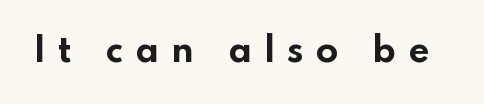
This sample uses expanded letter spacing, leaving extra air between glyphs. You can tell it's not italic because the verticals are truly vertical. Its strokes are broad and dark, the hallmark of bold type. The area under the type is left untouched. Looks like regular typesetting: each glyph gets only the width it needs.
